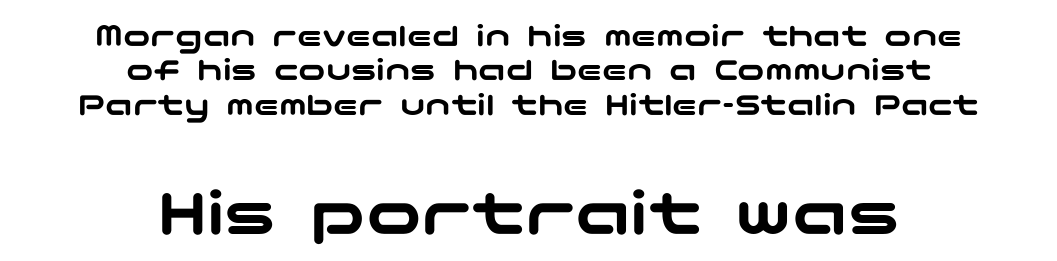
{"serif": "no", "italic": "no", "width": "wide", "stroke_contrast": "low", "x_height": "medium", "underline": "no", "align": "center", "line_spacing": "tight", "line_spacing_ratio": 1.01, "letter_spacing": "normal", "letter_spacing_em": 0.0, "larger_block": "second", "size_ratio": 2.03, "glyph_px": 69}
